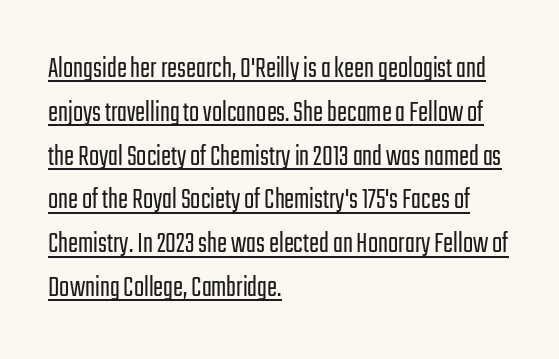
Q: Is the text bold? A: No.
Q: Is the text italic (slanted)? A: No, it is upright.
Q: Is the typeface a serif or a sans-serif typeface? A: Sans-serif.
Q: Is the text underlined? A: Yes.
Q: How is the paragraph aligned? A: Left-aligned.
Q: Is the spacing between letters normal or unusually wide? A: Normal.
Q: Is the spacing between lines tight, normal or loose? A: Normal.
Q: Width (condensed, normal, or wide)? A: Condensed.
Q: Stroke contrast? A: Low.
Q: x-height? A: Medium.
Q: Monospaced? A: No.
